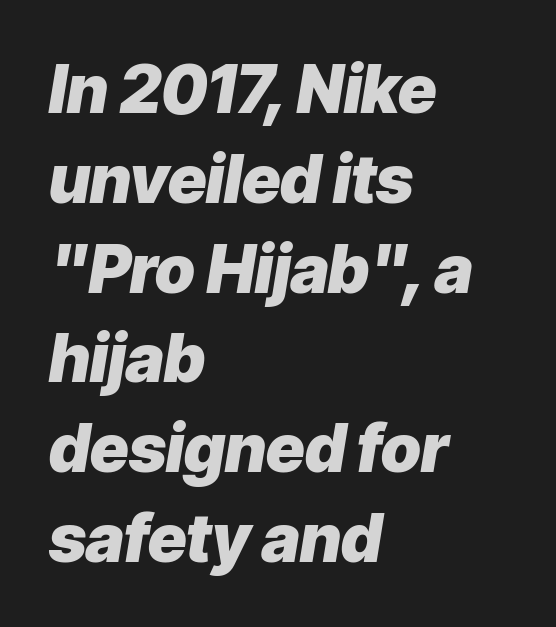
Q: Is the text bold? A: Yes.
Q: Is the text italic (slanted)? A: Yes, it leans right by about 9 degrees.
Q: Is the text underlined? A: No.
Q: How is the paragraph aligned? A: Left-aligned.
Q: Is the spacing between letters normal or unusually wide? A: Normal.
Q: Is the spacing between lines tight, normal or loose? A: Normal.
Q: Width (condensed, normal, or wide)? A: Normal.
Q: Stroke contrast? A: Low.
Q: x-height? A: Medium.
Q: Monospaced? A: No.
